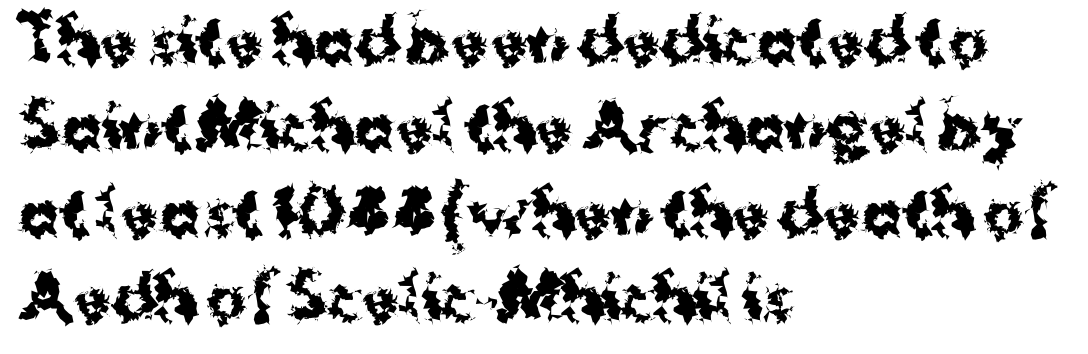
{"serif": "no", "italic": "no", "bold": "yes", "weight": "bold", "width": "normal", "stroke_contrast": "medium", "x_height": "medium", "monospaced": "no", "underline": "no", "align": "left", "line_spacing": "normal", "line_spacing_ratio": 1.43, "letter_spacing": "normal", "letter_spacing_em": 0.0, "glyph_px": 60}
